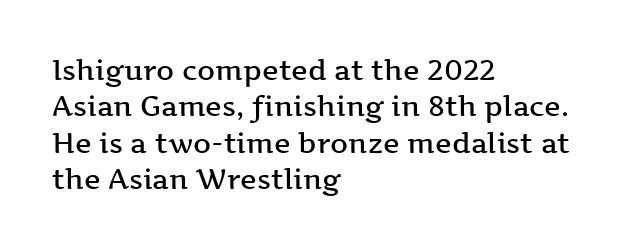
Q: Is the text bold? A: Semi-bold.
Q: Is the text italic (slanted)? A: No, it is upright.
Q: Is the typeface a serif or a sans-serif typeface? A: Serif.
Q: Is the text underlined? A: No.
Q: How is the paragraph aligned? A: Left-aligned.
Q: Is the spacing between letters normal or unusually wide? A: Normal.
Q: Is the spacing between lines tight, normal or loose? A: Normal.
Q: Width (condensed, normal, or wide)? A: Wide.
Q: Stroke contrast? A: Medium.
Q: x-height? A: Medium.
Q: Monospaced? A: No.
